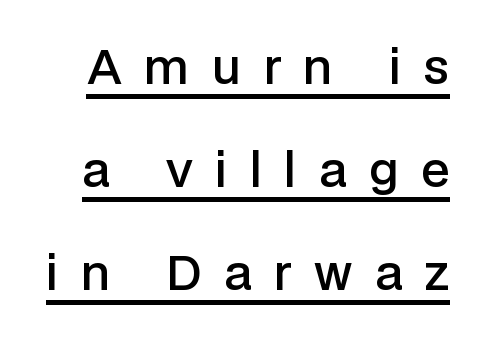
{"serif": "no", "italic": "no", "bold": "semi", "weight": "semibold", "width": "normal", "stroke_contrast": "low", "x_height": "medium", "monospaced": "no", "underline": "yes", "line_spacing": "loose", "line_spacing_ratio": 2.19, "letter_spacing": "wide", "letter_spacing_em": 0.48, "glyph_px": 47}
